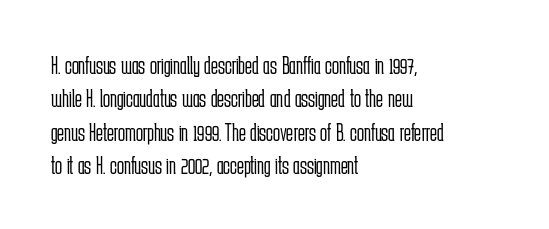
Q: Is the text bold? A: No.
Q: Is the text italic (slanted)? A: No, it is upright.
Q: Is the text underlined? A: No.
Q: How is the paragraph aligned? A: Left-aligned.
Q: Is the spacing between letters normal or unusually wide? A: Normal.
Q: Is the spacing between lines tight, normal or loose? A: Normal.
